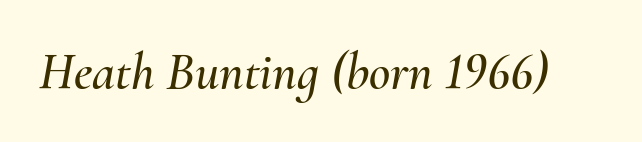
Q: Is the text italic (slanted)? A: Yes, it leans right by about 10 degrees.
Q: Is the text underlined? A: No.
Q: Is the spacing between letters normal or unusually wide? A: Normal.
Q: Width (condensed, normal, or wide)? A: Normal.
Q: Stroke contrast? A: Medium.
Q: x-height? A: Small.
Q: Monospaced? A: No.
